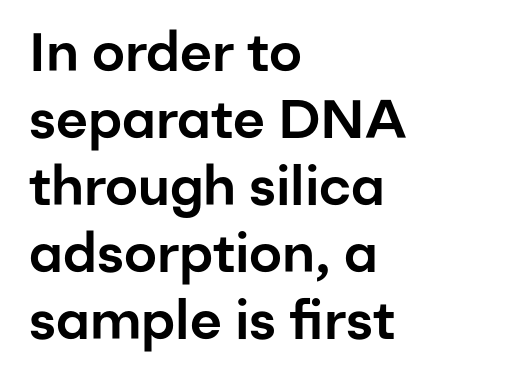
Italic? Not at all — the glyphs are vertical. Plain, unruled lines of type. Alignment: flush left. These lines are rendered in a variable-pitch font. In terms of letterform style, serifs are entirely absent. The gaps between neighbouring characters are ordinary and unremarkable.
